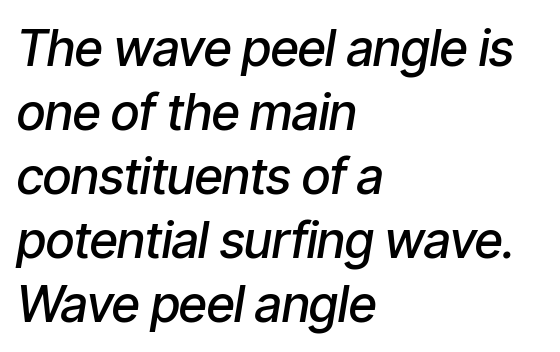
{"italic": "yes", "lean": "right", "slant_degrees": 9, "bold": "semi", "weight": "semibold", "width": "condensed", "stroke_contrast": "low", "x_height": "medium", "monospaced": "no", "underline": "no", "align": "left", "line_spacing": "normal", "line_spacing_ratio": 1.28, "letter_spacing": "normal", "letter_spacing_em": 0.0, "glyph_px": 50}
